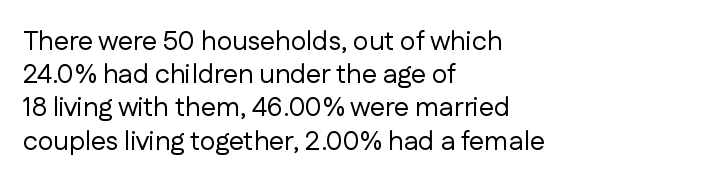
Q: Is the text bold? A: No.
Q: Is the text italic (slanted)? A: No, it is upright.
Q: Is the text underlined? A: No.
Q: How is the paragraph aligned? A: Left-aligned.
Q: Is the spacing between letters normal or unusually wide? A: Normal.
